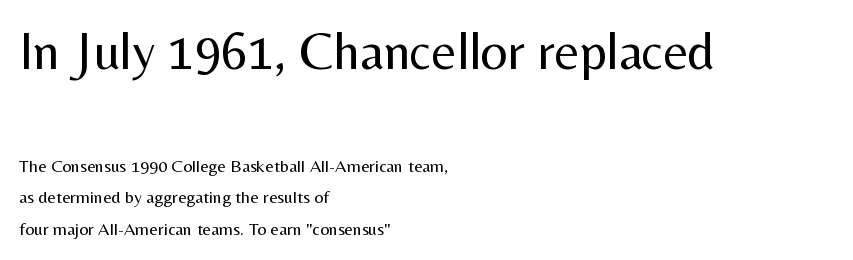
{"serif": "no", "italic": "no", "bold": "no", "weight": "regular", "width": "normal", "stroke_contrast": "medium", "x_height": "medium", "monospaced": "no", "underline": "no", "align": "left", "line_spacing_ratio": 1.76, "letter_spacing": "normal", "letter_spacing_em": 0.0, "larger_block": "first", "size_ratio": 2.94, "glyph_px": 53}
